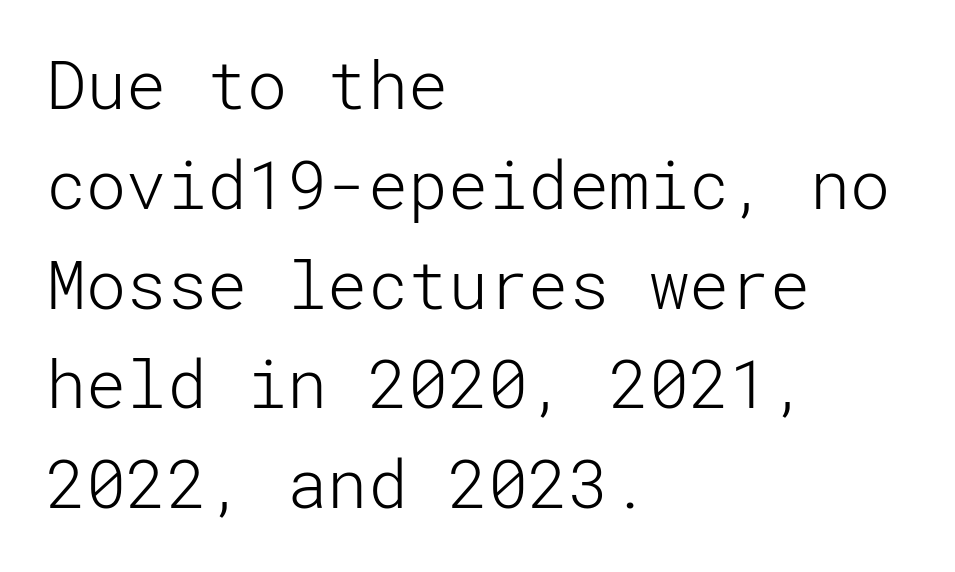
{"serif": "no", "italic": "no", "bold": "no", "weight": "light", "width": "normal", "stroke_contrast": "low", "x_height": "medium", "underline": "no", "align": "left", "line_spacing": "normal", "line_spacing_ratio": 1.49, "letter_spacing": "normal", "letter_spacing_em": 0.0, "glyph_px": 67}
